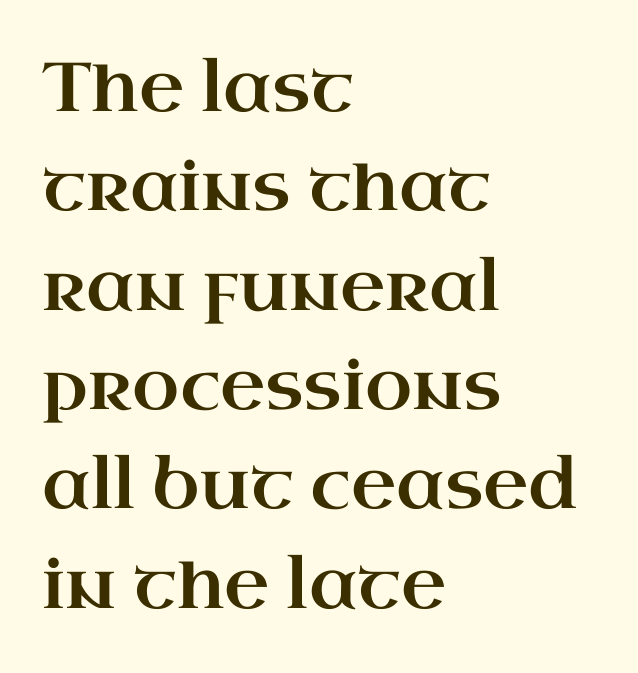
Type without underlining. Tall strokes in this sample are plumb rather than angled. Little horizontal feet cap the strokes, marking this as serif type. Proportional: the letters do not fall into vertical columns.
